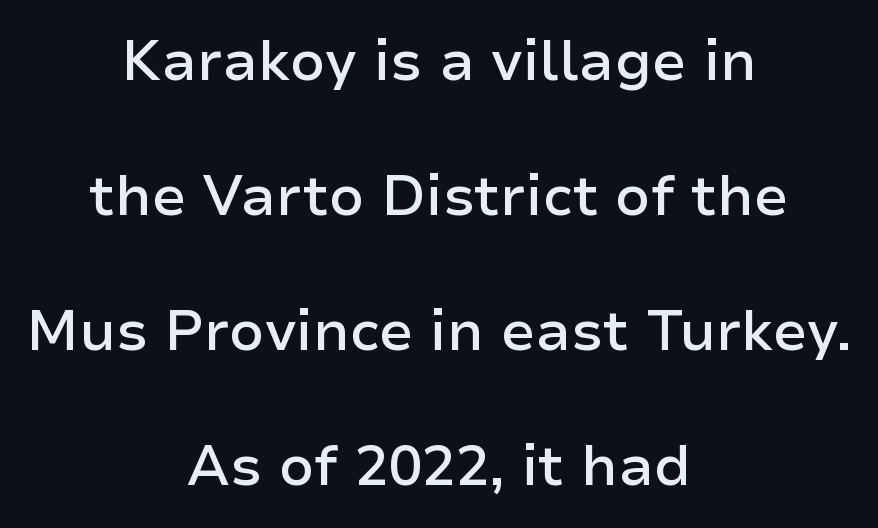
The image shows 56 px semibold sans-serif type, upright; set centered, loose line spacing (2.41x), normal letter spacing, not underlined; low stroke contrast and a medium x-height.
